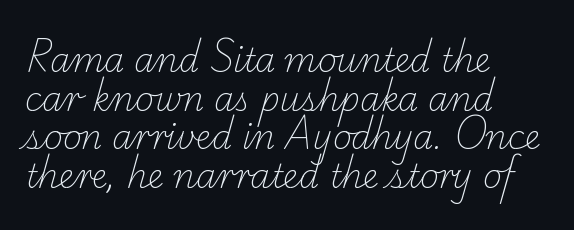
{"serif": "yes", "bold": "no", "weight": "light", "width": "normal", "stroke_contrast": "low", "x_height": "small", "monospaced": "no", "underline": "no", "align": "left", "line_spacing_ratio": 1.21, "letter_spacing": "normal", "letter_spacing_em": 0.0, "glyph_px": 32}
